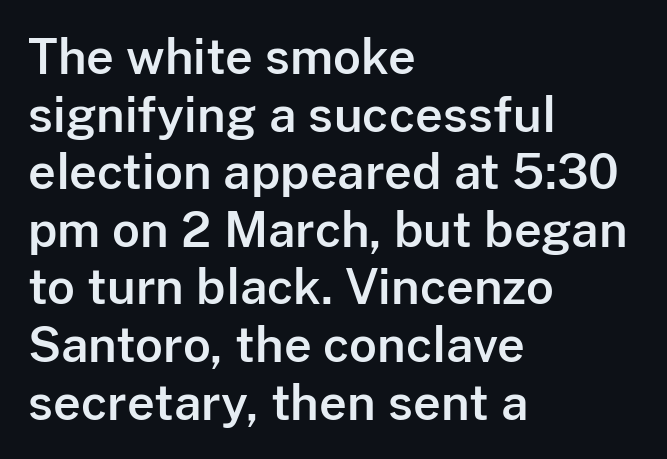
The image shows 48 px sans-serif type, upright; set left-aligned, line spacing 1.2x, normal letter spacing, not underlined; low stroke contrast and a medium x-height.
